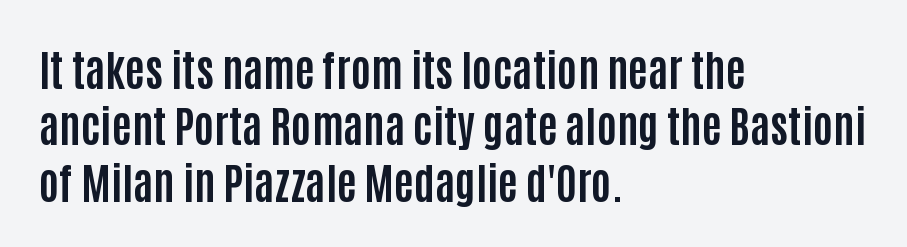
{"serif": "no", "italic": "no", "bold": "yes", "weight": "bold", "width": "condensed", "stroke_contrast": "low", "x_height": "large", "monospaced": "no", "underline": "no", "align": "left", "line_spacing": "normal", "line_spacing_ratio": 1.31, "letter_spacing": "normal", "letter_spacing_em": 0.0, "glyph_px": 43}
